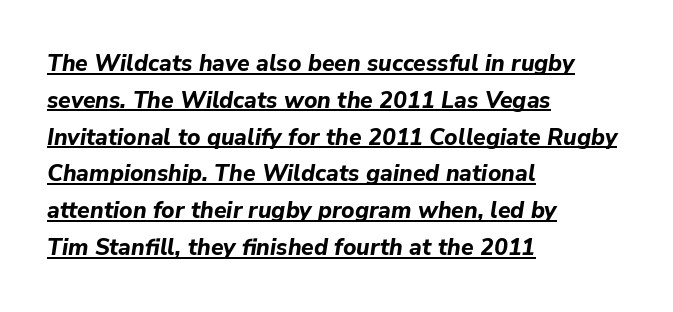
{"italic": "yes", "lean": "right", "slant_degrees": 9, "bold": "yes", "underline": "yes", "align": "left", "line_spacing": "normal", "line_spacing_ratio": 1.6, "letter_spacing": "normal", "letter_spacing_em": 0.0, "glyph_px": 23}
